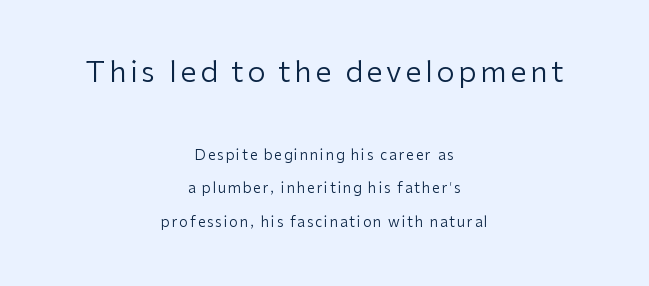
{"serif": "no", "italic": "no", "bold": "no", "weight": "regular", "width": "normal", "stroke_contrast": "low", "x_height": "medium", "monospaced": "no", "underline": "no", "align": "center", "line_spacing": "loose", "line_spacing_ratio": 2.4, "larger_block": "first", "size_ratio": 2.07, "glyph_px": 29}
